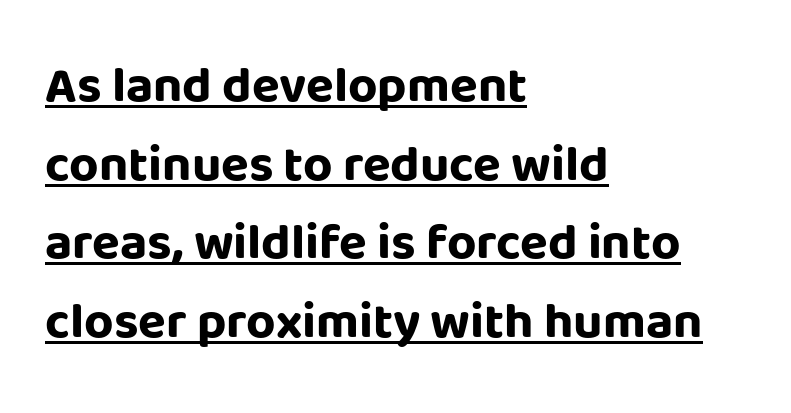
{"serif": "no", "italic": "no", "bold": "yes", "weight": "bold", "width": "normal", "stroke_contrast": "low", "x_height": "large", "monospaced": "no", "underline": "yes", "align": "left", "line_spacing": "normal", "line_spacing_ratio": 1.54, "letter_spacing": "normal", "letter_spacing_em": 0.0, "glyph_px": 51}
